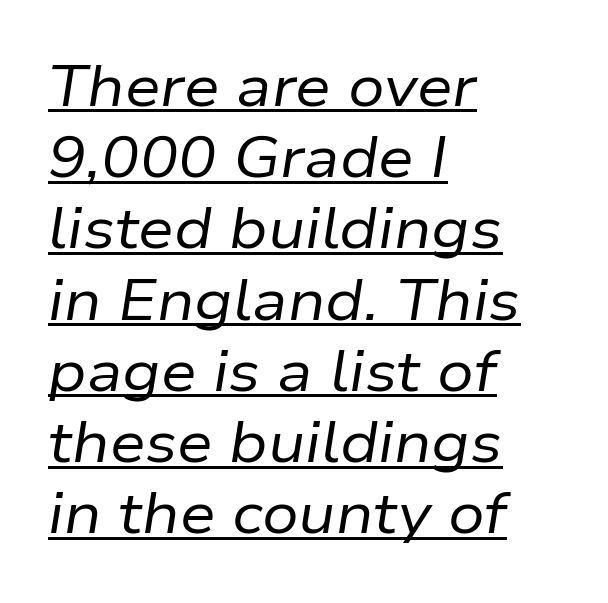
{"italic": "yes", "lean": "right", "slant_degrees": 9, "bold": "no", "weight": "regular", "width": "normal", "stroke_contrast": "low", "x_height": "medium", "monospaced": "no", "underline": "yes", "align": "left", "line_spacing": "normal", "line_spacing_ratio": 1.25, "letter_spacing": "normal", "letter_spacing_em": 0.0, "glyph_px": 57}
